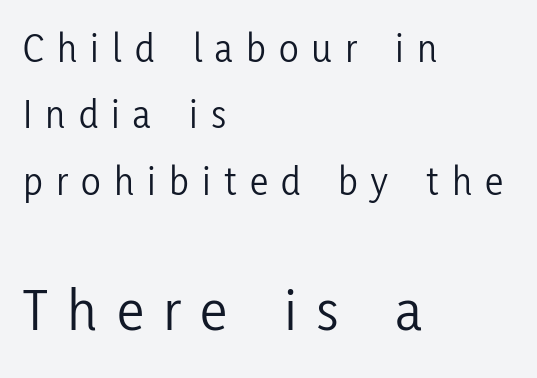
{"serif": "no", "italic": "no", "bold": "no", "weight": "light", "width": "condensed", "stroke_contrast": "low", "x_height": "medium", "monospaced": "no", "underline": "no", "align": "left", "line_spacing": "normal", "line_spacing_ratio": 1.62, "letter_spacing": "wide", "letter_spacing_em": 0.32, "larger_block": "second", "size_ratio": 1.49, "glyph_px": 61}
